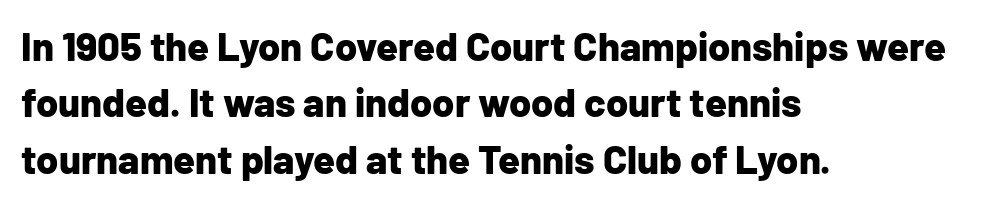
Q: Is the text bold? A: Yes.
Q: Is the text italic (slanted)? A: No, it is upright.
Q: Is the typeface a serif or a sans-serif typeface? A: Sans-serif.
Q: Is the text underlined? A: No.
Q: How is the paragraph aligned? A: Left-aligned.
Q: Is the spacing between letters normal or unusually wide? A: Normal.
Q: Is the spacing between lines tight, normal or loose? A: Normal.
Q: Width (condensed, normal, or wide)? A: Normal.
Q: Stroke contrast? A: Low.
Q: x-height? A: Medium.
Q: Monospaced? A: No.
